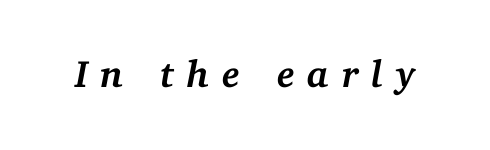
Clear beneath every line of the passage. The font family rendered here belongs to the serif group. Set as a true bold cut, around the 700 mark. Here the glyphs are tracked loosely, breaking word shapes into spaced letters.
